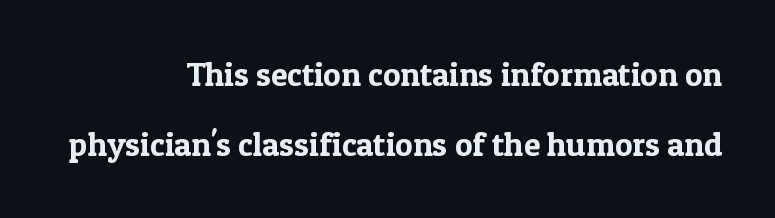
The letters stand upright; this is a roman face. Regarding leading, the lines here are spaced well apart. The strip under each line holds only bare page. This sample has the flowing, uneven cadence of proportional lettering. Reading down the block, your eye finds every line finishing at a fixed right position.
